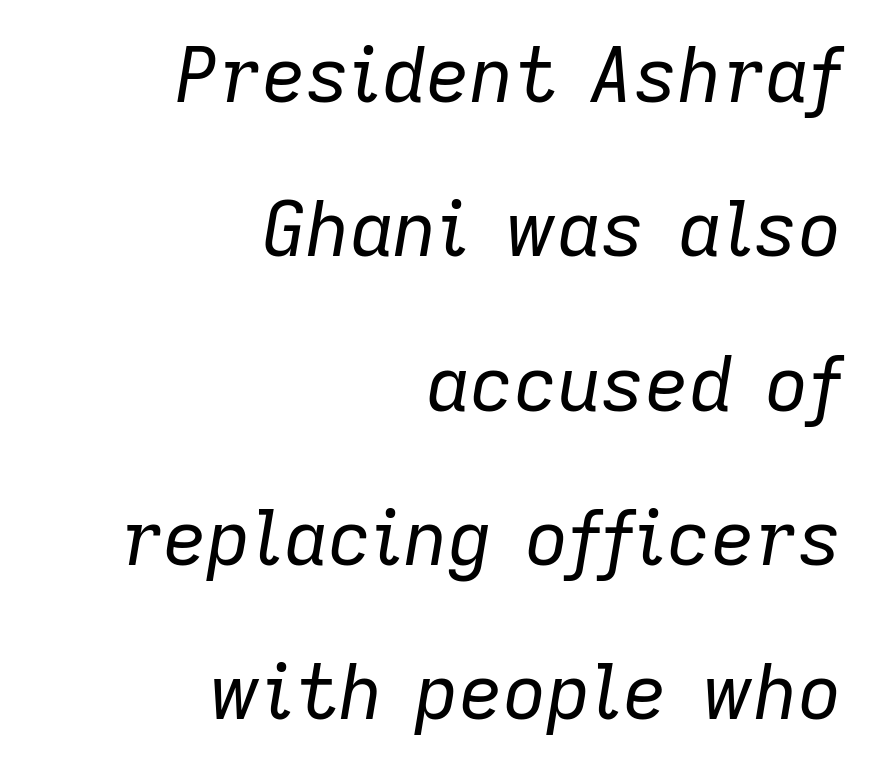
{"italic": "yes", "lean": "right", "slant_degrees": 9, "bold": "no", "weight": "regular", "width": "normal", "stroke_contrast": "low", "x_height": "medium", "monospaced": "no", "underline": "no", "align": "right", "line_spacing": "loose", "line_spacing_ratio": 2.03, "letter_spacing": "normal", "letter_spacing_em": 0.0, "glyph_px": 76}
